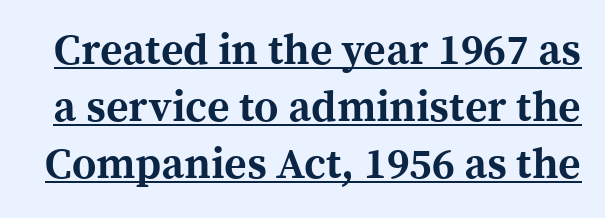
{"serif": "yes", "italic": "no", "bold": "yes", "weight": "bold", "width": "normal", "x_height": "medium", "monospaced": "no", "underline": "yes", "line_spacing": "normal", "line_spacing_ratio": 1.33, "letter_spacing": "normal", "letter_spacing_em": 0.0, "glyph_px": 43}
